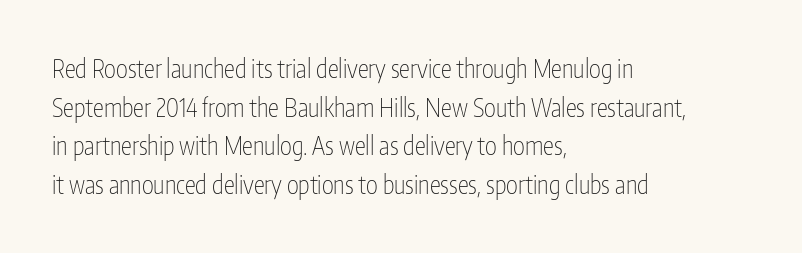
The image shows 25 px text type, upright; set left-aligned, normal line spacing (1.55x), normal letter spacing, not underlined.
